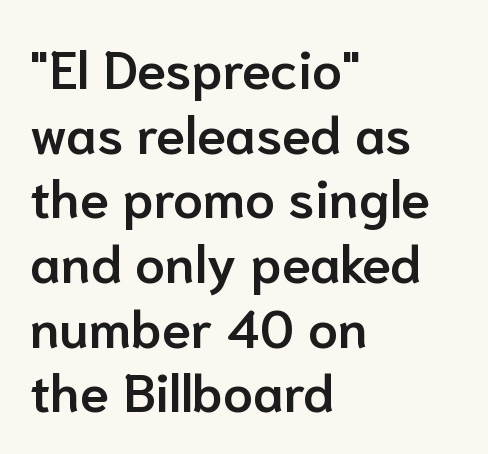
The image shows 53 px semibold sans-serif type, upright; set left-aligned, line spacing 1.22x, normal letter spacing, not underlined; low stroke contrast and a medium x-height.
